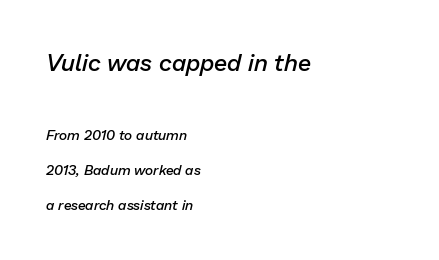
{"italic": "yes", "lean": "right", "slant_degrees": 13, "bold": "semi", "underline": "no", "align": "left", "line_spacing": "loose", "line_spacing_ratio": 2.49, "letter_spacing": "normal", "letter_spacing_em": 0.0, "larger_block": "first", "size_ratio": 1.71, "glyph_px": 24}
